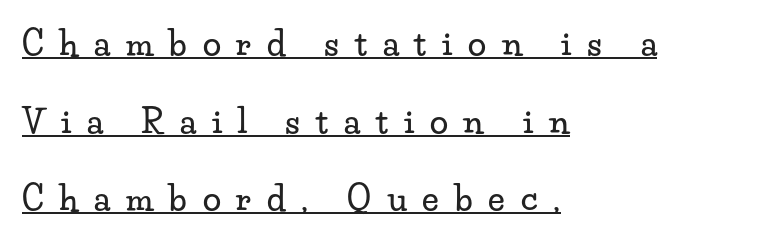
Q: Is the text italic (slanted)? A: No, it is upright.
Q: Is the typeface a serif or a sans-serif typeface? A: Serif.
Q: Is the text underlined? A: Yes.
Q: How is the paragraph aligned? A: Left-aligned.
Q: Is the spacing between letters normal or unusually wide? A: Unusually wide.
Q: Is the spacing between lines tight, normal or loose? A: Loose.
Q: Width (condensed, normal, or wide)? A: Wide.
Q: Stroke contrast? A: Low.
Q: x-height? A: Small.
Q: Monospaced? A: No.
